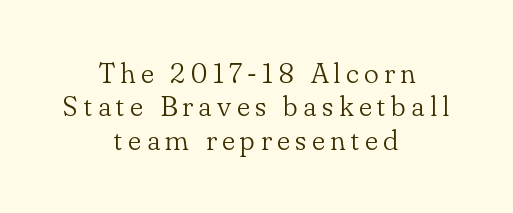
{"serif": "yes", "italic": "no", "bold": "no", "weight": "light", "width": "normal", "stroke_contrast": "low", "x_height": "small", "monospaced": "no", "underline": "no", "align": "center", "line_spacing_ratio": 1.19, "glyph_px": 28}
